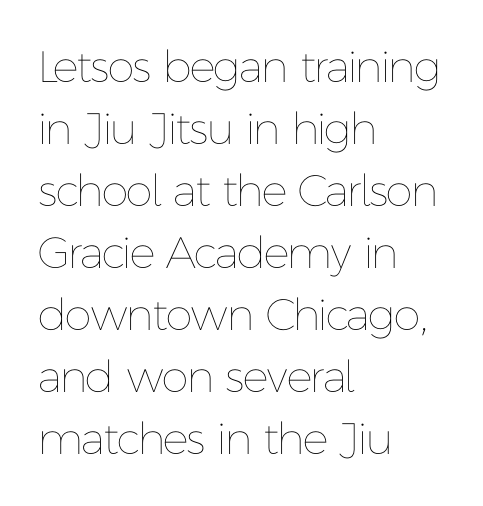
Q: Is the text bold? A: No.
Q: Is the text italic (slanted)? A: No, it is upright.
Q: Is the text underlined? A: No.
Q: How is the paragraph aligned? A: Left-aligned.
Q: Is the spacing between letters normal or unusually wide? A: Normal.
Q: Is the spacing between lines tight, normal or loose? A: Normal.
Q: Width (condensed, normal, or wide)? A: Normal.
Q: Stroke contrast? A: Low.
Q: x-height? A: Medium.
Q: Monospaced? A: No.
